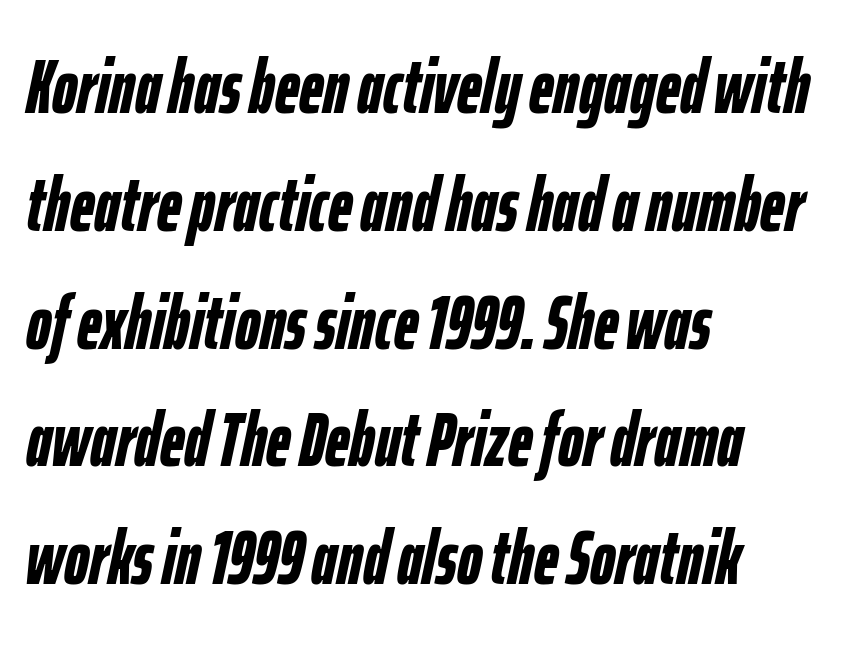
{"italic": "yes", "lean": "right", "slant_degrees": 12, "bold": "yes", "weight": "semibold", "width": "condensed", "stroke_contrast": "low", "x_height": "medium", "monospaced": "no", "underline": "no", "align": "left", "line_spacing": "normal", "line_spacing_ratio": 1.55, "letter_spacing": "normal", "letter_spacing_em": 0.0, "glyph_px": 76}
